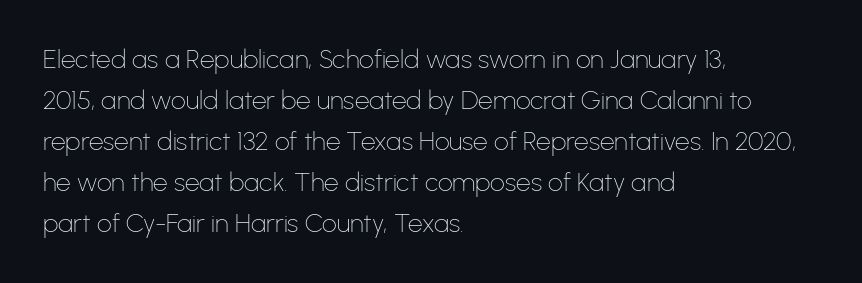
Q: Is the text bold? A: No.
Q: Is the text italic (slanted)? A: No, it is upright.
Q: Is the text underlined? A: No.
Q: How is the paragraph aligned? A: Left-aligned.
Q: Is the spacing between letters normal or unusually wide? A: Normal.
Q: Is the spacing between lines tight, normal or loose? A: Normal.
